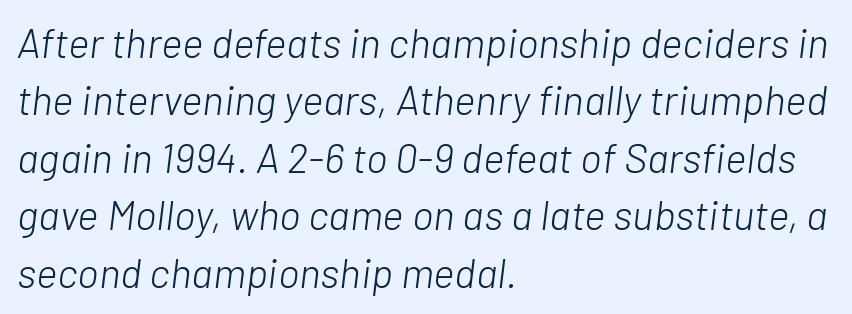
Horizontal bands of white between lines are of average thickness. Proportional: the letters do not fall into vertical columns. This sample is left-justified, so line endings fall wherever the words run out. Each word holds together tightly as a unit, with standard inter-letter gaps. Is the stroke heavy? The answer is a plain regular-or-lighter. When letters slant like this, we call the style italic.
